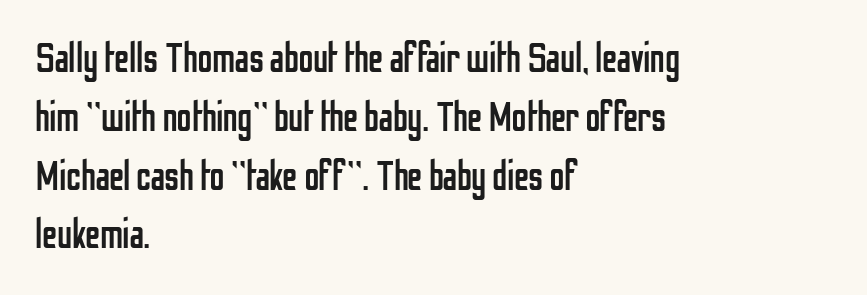
Q: Is the text bold? A: No.
Q: Is the text italic (slanted)? A: No, it is upright.
Q: Is the typeface a serif or a sans-serif typeface? A: Sans-serif.
Q: Is the text underlined? A: No.
Q: How is the paragraph aligned? A: Left-aligned.
Q: Is the spacing between letters normal or unusually wide? A: Normal.
Q: Is the spacing between lines tight, normal or loose? A: Normal.
Q: Width (condensed, normal, or wide)? A: Condensed.
Q: Stroke contrast? A: Low.
Q: x-height? A: Medium.
Q: Monospaced? A: No.
